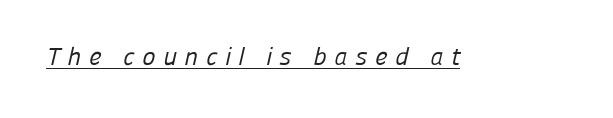
The string is rendered with underlining switched on. The characters are drawn with everyday or finer stroke widths. This rendering widens character spacing well past its baseline value.
